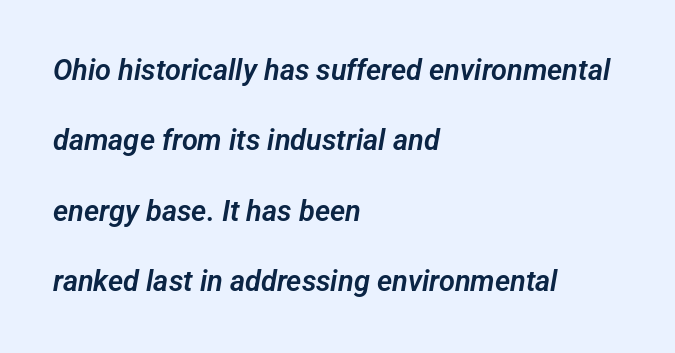
The rag falls on the right side of this text block. A great deal of white space separates one row of letters from the next. Each letter keeps its own natural width here, so spacing adapts to shape. Unmarked baselines from the first word to the last.
